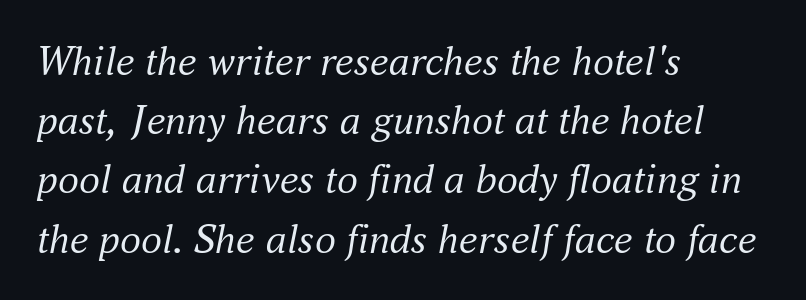
Q: Is the text bold? A: No.
Q: Is the text italic (slanted)? A: Yes, it leans right by about 16 degrees.
Q: Is the typeface a serif or a sans-serif typeface? A: Serif.
Q: Is the text underlined? A: No.
Q: How is the paragraph aligned? A: Left-aligned.
Q: Is the spacing between letters normal or unusually wide? A: Normal.
Q: Is the spacing between lines tight, normal or loose? A: Normal.
Q: Width (condensed, normal, or wide)? A: Normal.
Q: Stroke contrast? A: Medium.
Q: x-height? A: Small.
Q: Monospaced? A: No.
